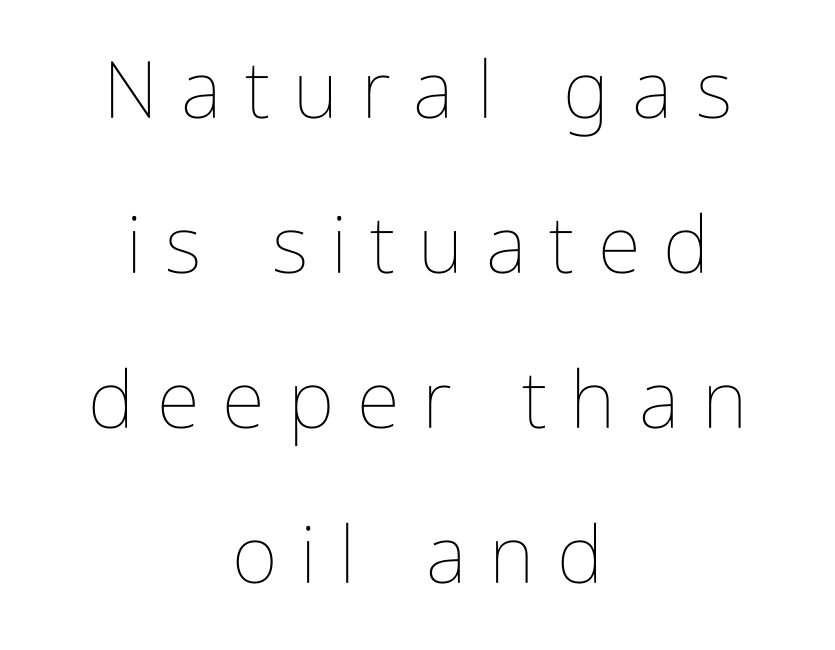
{"italic": "no", "bold": "no", "weight": "thin", "width": "condensed", "stroke_contrast": "low", "x_height": "medium", "monospaced": "no", "underline": "no", "align": "center", "line_spacing": "loose", "line_spacing_ratio": 1.96, "letter_spacing": "wide", "letter_spacing_em": 0.29, "glyph_px": 79}
